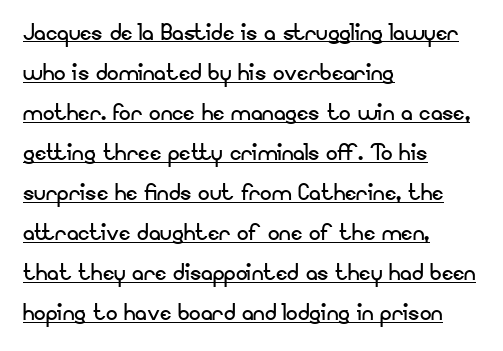
{"serif": "no", "italic": "no", "bold": "no", "weight": "regular", "width": "normal", "stroke_contrast": "low", "x_height": "small", "monospaced": "no", "underline": "yes", "align": "left", "line_spacing": "normal", "line_spacing_ratio": 1.38, "letter_spacing": "normal", "letter_spacing_em": 0.0, "glyph_px": 29}
